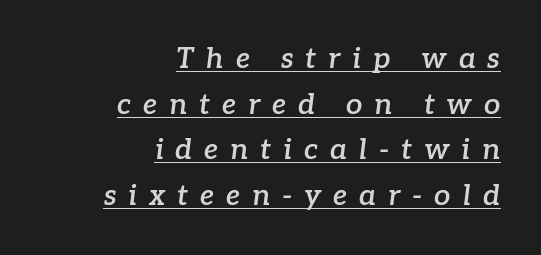
{"serif": "yes", "italic": "yes", "lean": "right", "slant_degrees": 7, "bold": "semi", "weight": "semibold", "width": "normal", "stroke_contrast": "low", "x_height": "medium", "monospaced": "no", "underline": "yes", "align": "right", "line_spacing": "normal", "line_spacing_ratio": 1.57, "letter_spacing": "wide", "letter_spacing_em": 0.41, "glyph_px": 29}
